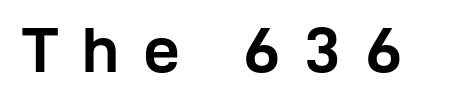
{"serif": "no", "italic": "no", "bold": "yes", "weight": "semibold", "width": "normal", "stroke_contrast": "low", "x_height": "medium", "monospaced": "no", "underline": "no", "letter_spacing": "wide", "letter_spacing_em": 0.37, "glyph_px": 65}
